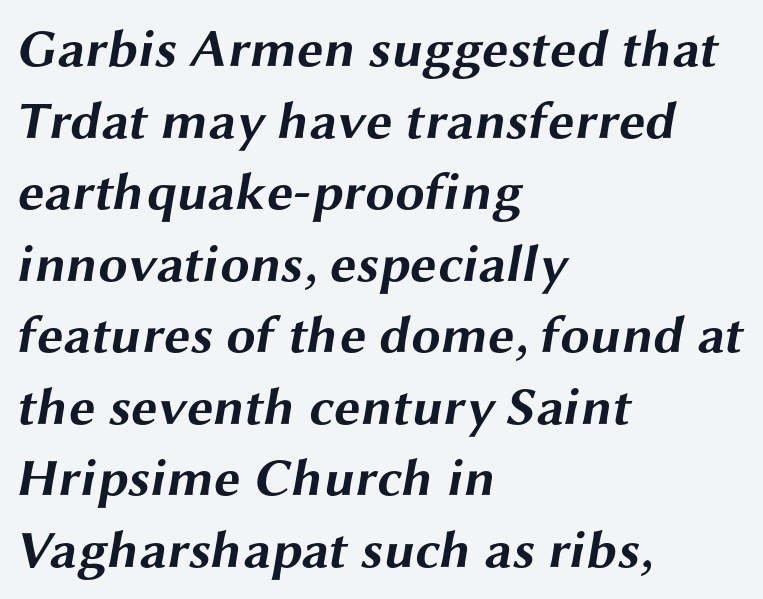
Is this a fixed-width face? No — the glyphs have proportional, varying widths. What kind of face is this? One without serifs — a sans. The letters are bold, with thick, heavy strokes. Type without underlining.
